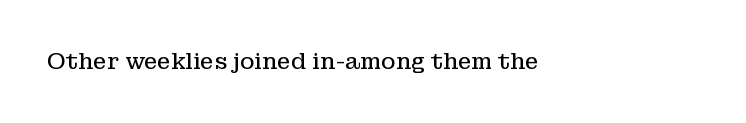
The space directly below the letters is spotless. Quick note: not italic, upright. The line texture is even and compact thanks to regular tracking. These glyphs show unthickened strokes, regular width or finer.
